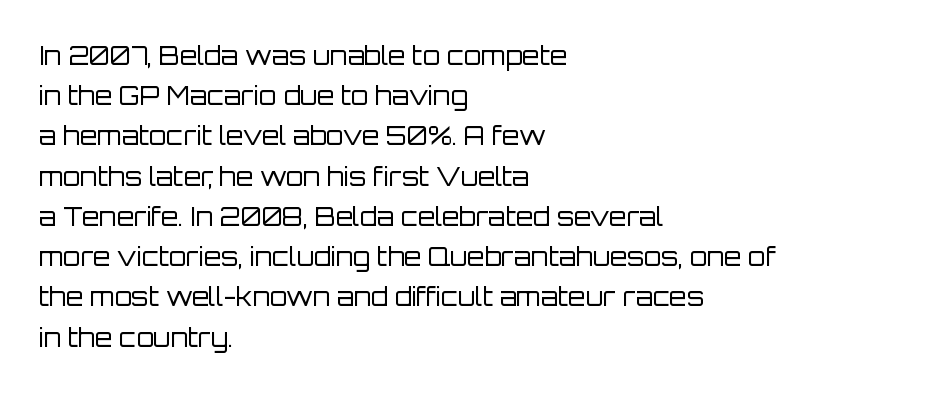
{"italic": "no", "bold": "no", "underline": "no", "align": "left", "line_spacing": "normal", "line_spacing_ratio": 1.61, "letter_spacing": "normal", "letter_spacing_em": 0.0, "glyph_px": 25}
